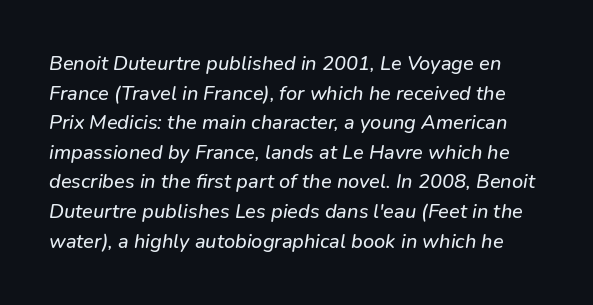
The image shows 20 px text type; set normal line spacing (1.48x), normal letter spacing, not underlined.
